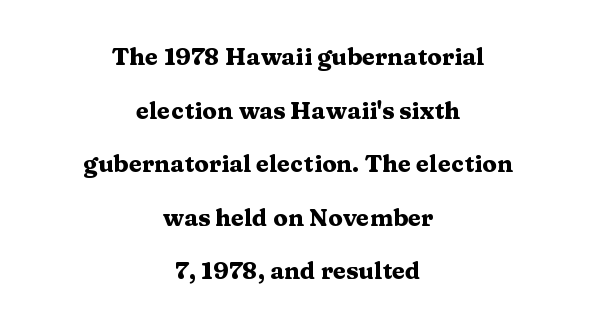
The image shows 24 px bold type, upright; set centered, loose line spacing (2.23x), normal letter spacing, not underlined.
